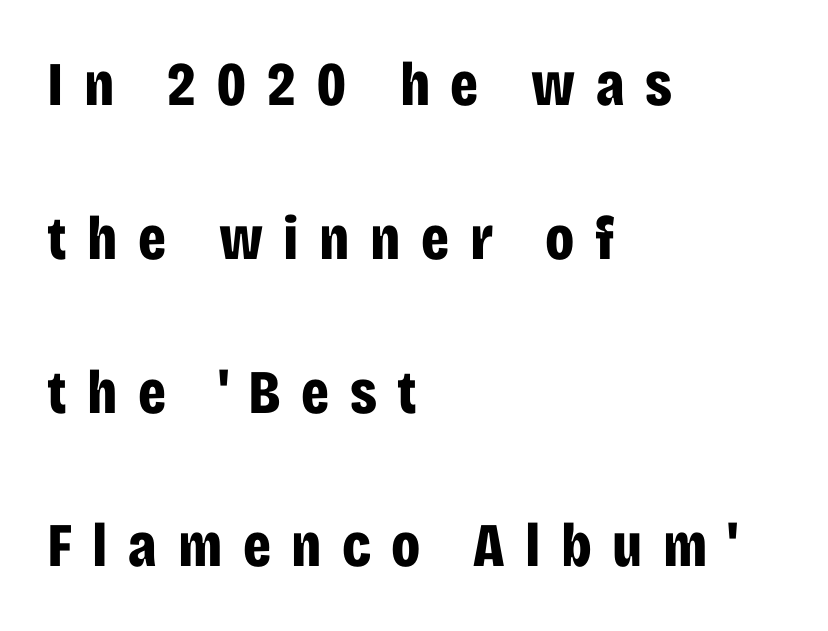
You can tell from the bare stems that sans-serif type was used. These lines are rendered in a variable-pitch font. What stands out about the letter spacing? Its width — letters are far apart. Rule under the text: the space is simply empty. Typographic density is high because the face is bold. This sample is left-justified, so line endings fall wherever the words run out.
